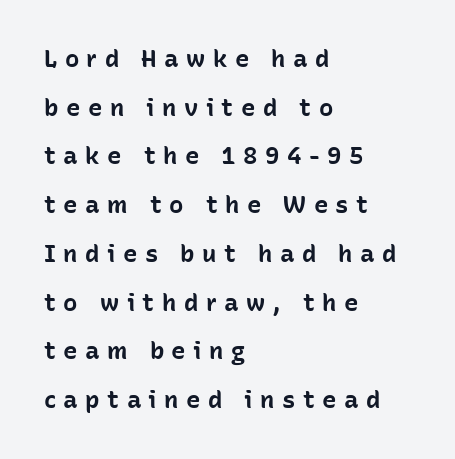
Q: Is the text bold? A: Yes.
Q: Is the text italic (slanted)? A: No, it is upright.
Q: Is the text underlined? A: No.
Q: How is the paragraph aligned? A: Left-aligned.
Q: Is the spacing between letters normal or unusually wide? A: Unusually wide.
Q: Is the spacing between lines tight, normal or loose? A: Loose.
